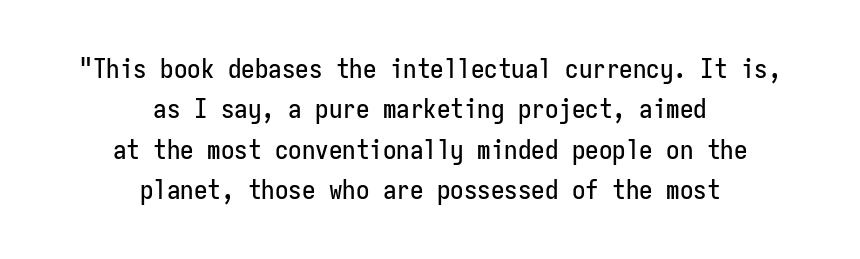
It's the straight-up-and-down kind of type. Is there much room between lines? A standard amount, neither cramped nor airy. Standard letterfit; no display-style spreading of the glyphs. The passage shown is not underscored anywhere. Leftover space on each line is divided equally before and after the words.
